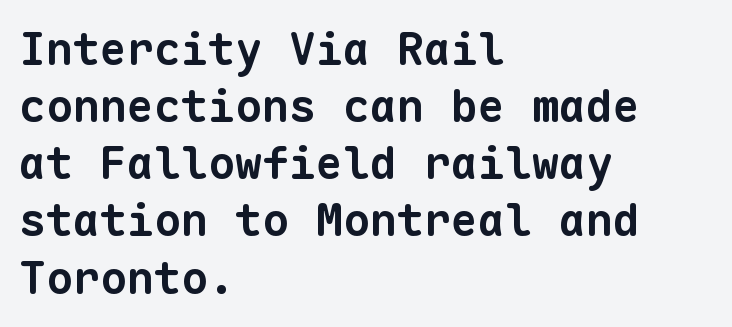
{"serif": "no", "bold": "yes", "weight": "bold", "width": "normal", "stroke_contrast": "low", "x_height": "medium", "monospaced": "yes", "underline": "no", "align": "left", "line_spacing": "normal", "line_spacing_ratio": 1.27, "letter_spacing": "normal", "letter_spacing_em": 0.0, "glyph_px": 45}
